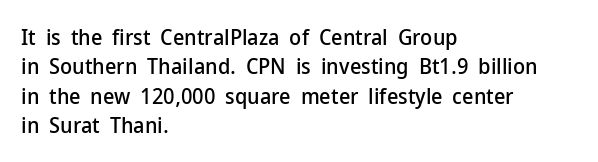
Q: Is the text italic (slanted)? A: No, it is upright.
Q: Is the text underlined? A: No.
Q: How is the paragraph aligned? A: Left-aligned.
Q: Is the spacing between letters normal or unusually wide? A: Normal.
Q: Is the spacing between lines tight, normal or loose? A: Normal.
